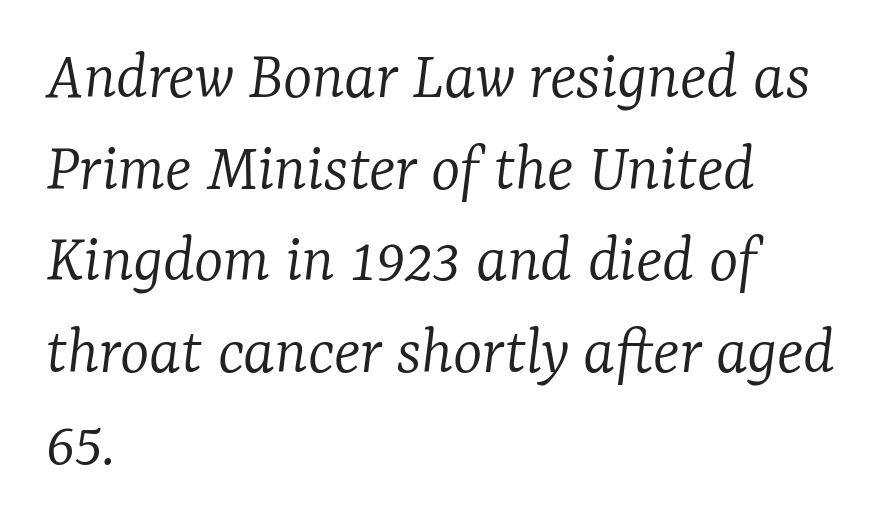
The image shows 70 px light serif type, italic (leaning right); set left-aligned, normal line spacing (1.31x), normal letter spacing, not underlined; low stroke contrast and a medium x-height.
